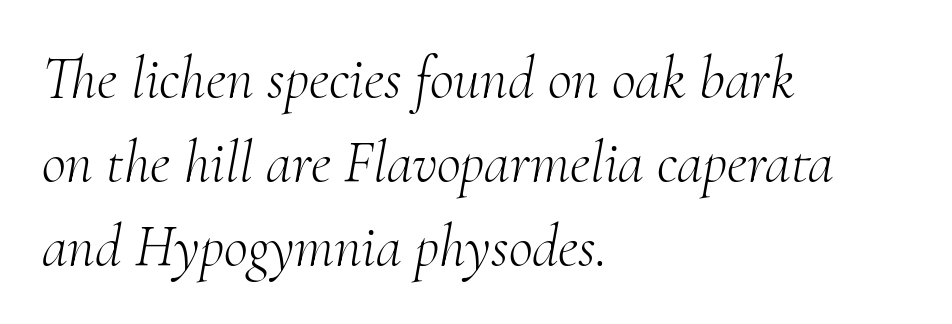
Honestly, the row spacing looks completely unremarkable. This sample is left-justified, so line endings fall wherever the words run out. Is the letter spacing exaggerated? No — it looks like the ordinary default. Stems and bowls with no extra thickness — not bold. Quick note: italic.
